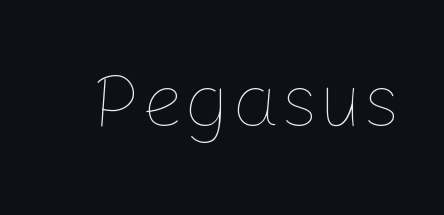
{"italic": "no", "bold": "no", "weight": "thin", "width": "normal", "stroke_contrast": "low", "x_height": "medium", "monospaced": "no", "underline": "no", "letter_spacing": "normal", "letter_spacing_em": 0.0, "glyph_px": 76}
